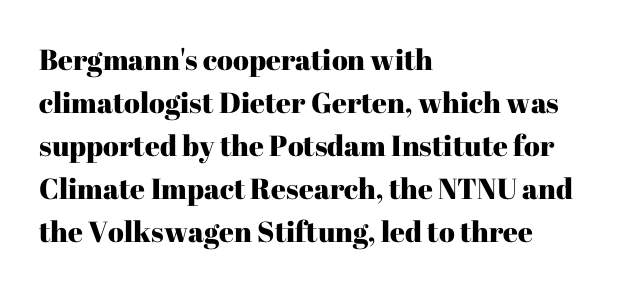
Q: Is the text italic (slanted)? A: No, it is upright.
Q: Is the typeface a serif or a sans-serif typeface? A: Serif.
Q: Is the text underlined? A: No.
Q: How is the paragraph aligned? A: Left-aligned.
Q: Is the spacing between letters normal or unusually wide? A: Normal.
Q: Is the spacing between lines tight, normal or loose? A: Normal.
Q: Width (condensed, normal, or wide)? A: Normal.
Q: Stroke contrast? A: High.
Q: x-height? A: Medium.
Q: Monospaced? A: No.
